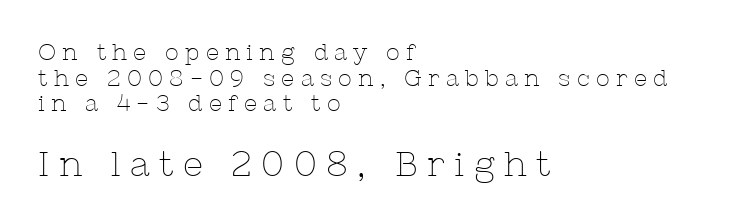
The image shows 35 px thin serif type, upright; set left-aligned, tight line spacing (1.11x), unusually wide letter spacing (+0.27 em), not underlined; the second (bottom) block is 1.52x larger; low stroke contrast and a medium x-height.
